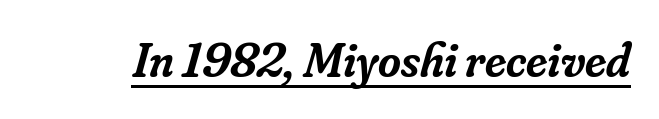
{"serif": "yes", "italic": "yes", "lean": "right", "slant_degrees": 16, "bold": "semi", "weight": "semibold", "width": "normal", "stroke_contrast": "low", "x_height": "small", "monospaced": "no", "underline": "yes", "letter_spacing": "normal", "letter_spacing_em": 0.0, "glyph_px": 49}
